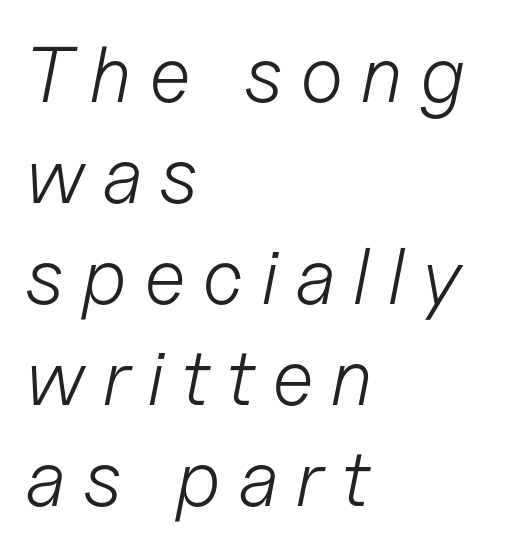
The image shows 79 px light type, italic (leaning right); set left-aligned, normal line spacing (1.28x), unusually wide letter spacing (+0.21 em), not underlined; low stroke contrast and a medium x-height.
